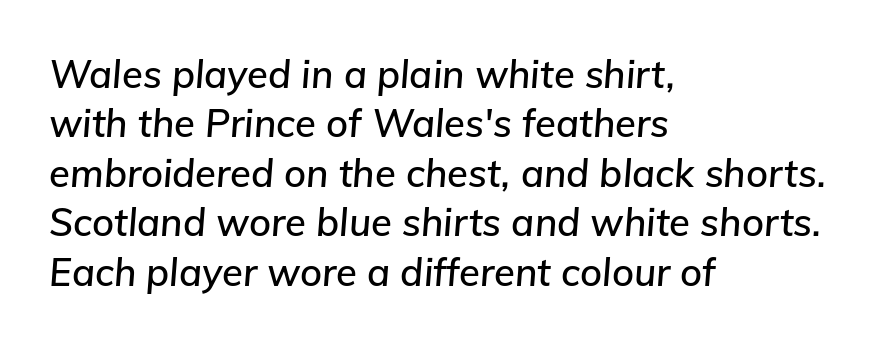
Q: Is the text italic (slanted)? A: Yes, it leans right by about 5 degrees.
Q: Is the text underlined? A: No.
Q: How is the paragraph aligned? A: Left-aligned.
Q: Is the spacing between letters normal or unusually wide? A: Normal.
Q: Is the spacing between lines tight, normal or loose? A: Normal.
Q: Width (condensed, normal, or wide)? A: Normal.
Q: Stroke contrast? A: Low.
Q: x-height? A: Medium.
Q: Monospaced? A: No.
